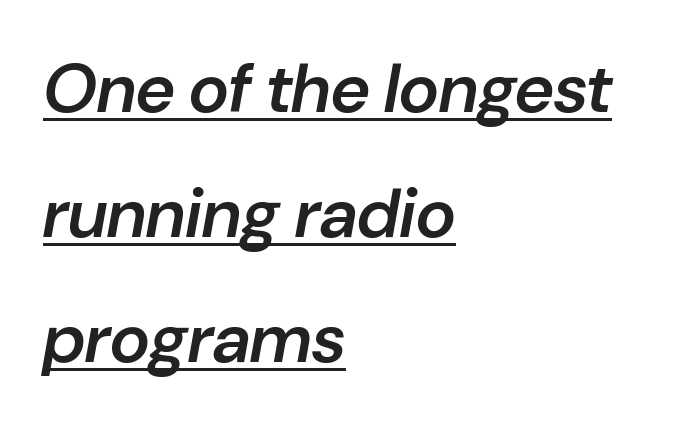
{"italic": "yes", "lean": "right", "slant_degrees": 10, "bold": "semi", "weight": "semibold", "width": "normal", "stroke_contrast": "low", "x_height": "medium", "monospaced": "no", "underline": "yes", "align": "left", "line_spacing_ratio": 1.81, "letter_spacing": "normal", "letter_spacing_em": 0.0, "glyph_px": 69}
